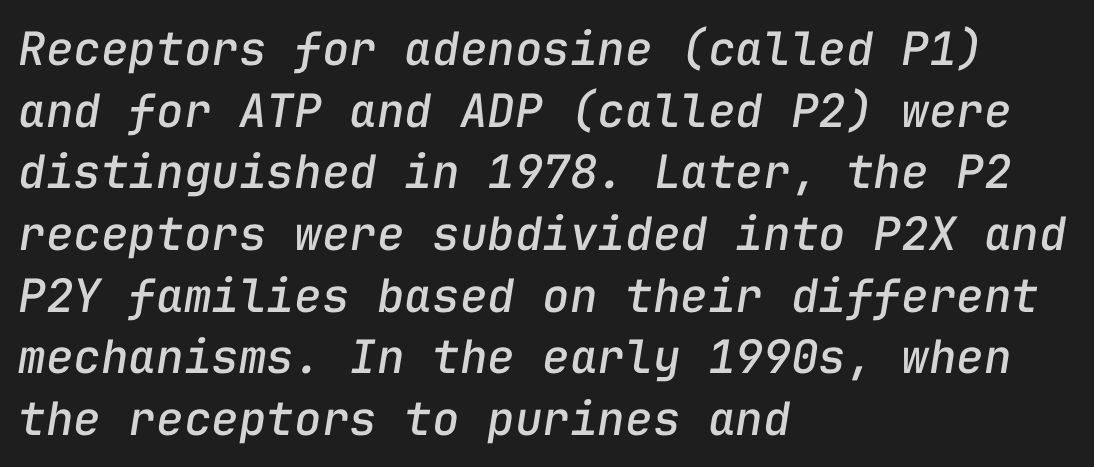
{"italic": "yes", "lean": "right", "slant_degrees": 9, "width": "normal", "stroke_contrast": "low", "x_height": "medium", "monospaced": "yes", "underline": "no", "align": "left", "line_spacing": "normal", "line_spacing_ratio": 1.34, "letter_spacing": "normal", "letter_spacing_em": 0.0, "glyph_px": 46}
